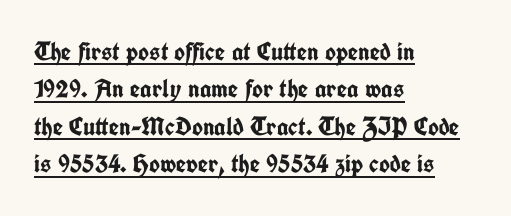
The passage shown is emphatically bold. What decoration does the sample have? An underline. Short and long lines alike share a common starting point at left. Ordinary non-slanted type is in use. Notice how descenders clear the ascenders below comfortably — that's standard leading. Between one letter and the next there's only the usual sliver of space.
